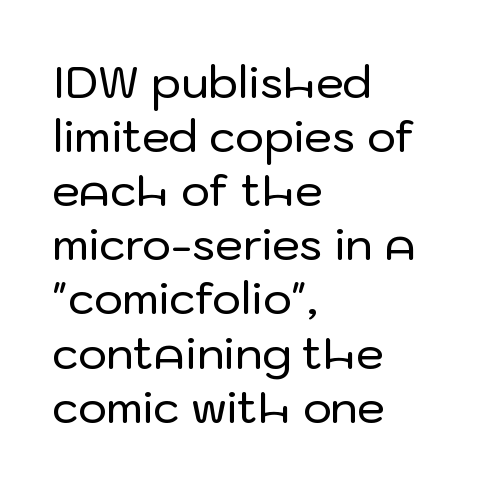
Q: Is the text italic (slanted)? A: No, it is upright.
Q: Is the typeface a serif or a sans-serif typeface? A: Sans-serif.
Q: Is the text underlined? A: No.
Q: How is the paragraph aligned? A: Left-aligned.
Q: Is the spacing between letters normal or unusually wide? A: Normal.
Q: Width (condensed, normal, or wide)? A: Normal.
Q: Stroke contrast? A: Low.
Q: x-height? A: Medium.
Q: Monospaced? A: No.
